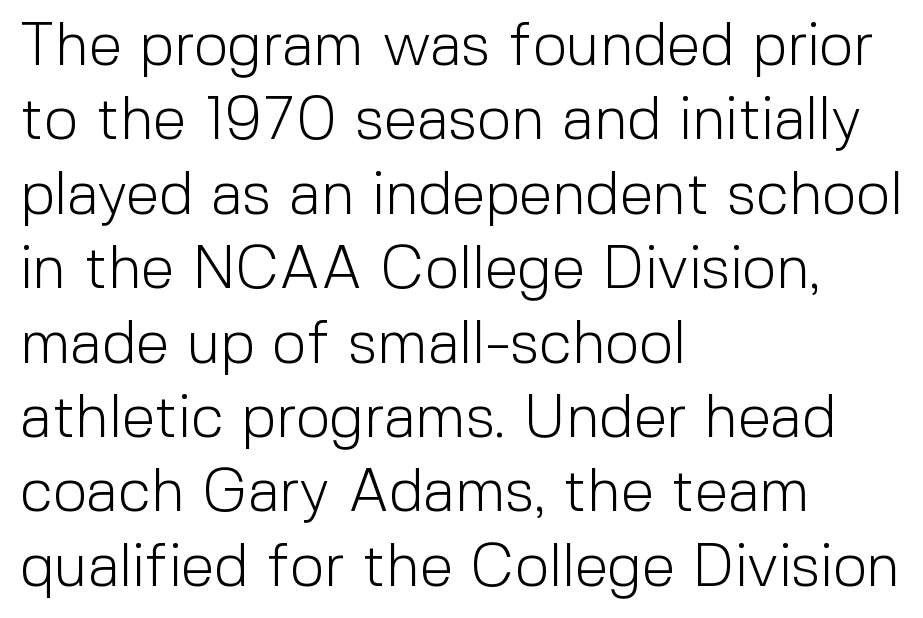
The image shows 60 px light sans-serif type, upright; set left-aligned, line spacing 1.24x, normal letter spacing, not underlined; a medium x-height.
